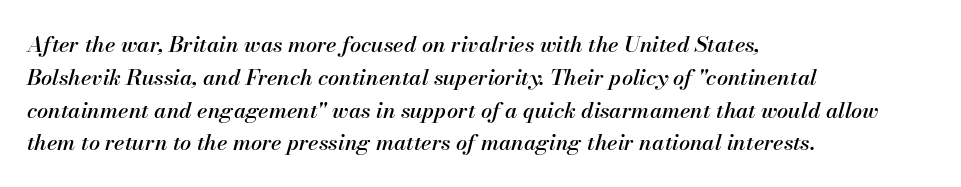
{"italic": "yes", "lean": "right", "slant_degrees": 13, "underline": "no", "align": "left", "line_spacing": "normal", "line_spacing_ratio": 1.49, "letter_spacing": "normal", "letter_spacing_em": 0.0, "glyph_px": 22}
